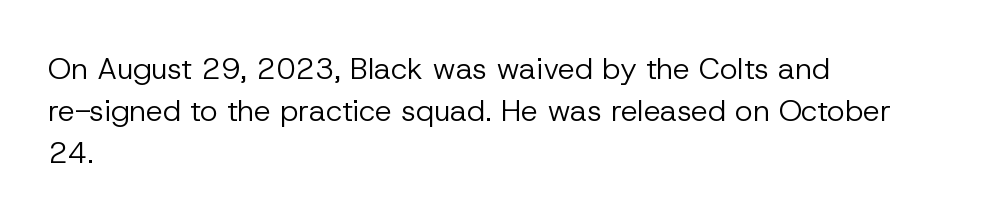
The image shows 30 px regular-weight sans-serif type, upright; set left-aligned, normal line spacing (1.4x), normal letter spacing, not underlined; low stroke contrast and a medium x-height.
